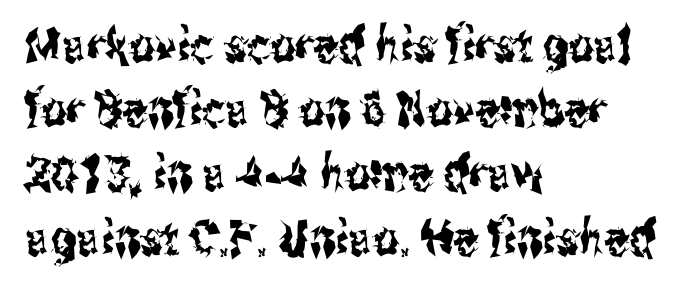
Q: Is the text italic (slanted)? A: No, it is upright.
Q: Is the typeface a serif or a sans-serif typeface? A: Sans-serif.
Q: Is the text underlined? A: No.
Q: How is the paragraph aligned? A: Left-aligned.
Q: Is the spacing between letters normal or unusually wide? A: Normal.
Q: Is the spacing between lines tight, normal or loose? A: Normal.
Q: Width (condensed, normal, or wide)? A: Condensed.
Q: Stroke contrast? A: Medium.
Q: x-height? A: Medium.
Q: Monospaced? A: No.
